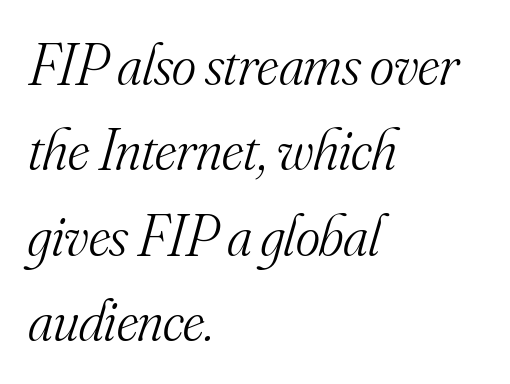
The passage shown stacks its lines at a standard gap. A typesetter would call this zero additional tracking. Stem width sits at or under what a default text font uses. Proportional: the letters do not fall into vertical columns.
